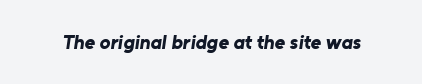
Standard letterfit; no display-style spreading of the glyphs. Plenty of ink on the page — the face is bold. The string is rendered with underlining switched off.
